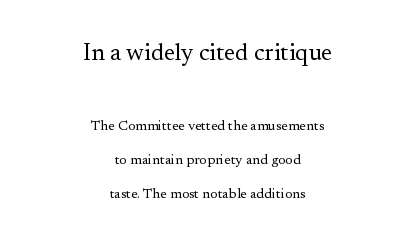
Of the two passages, the one on top uses the larger point size. This is the regular roman posture of the typeface. The lines are quadded center. This block would shrink considerably if given ordinary leading; it's expanded now.
